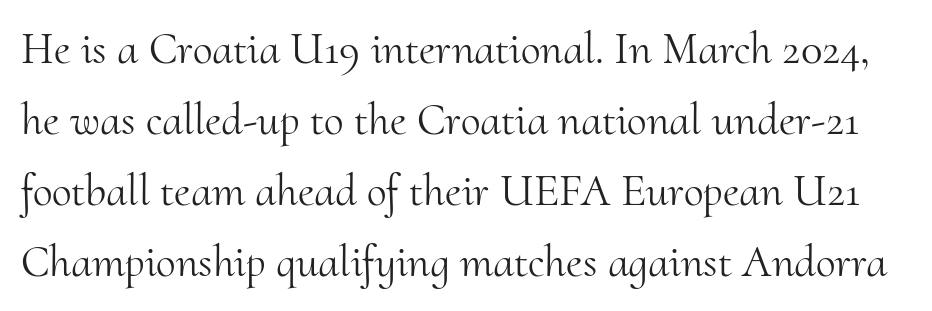
{"serif": "yes", "italic": "no", "bold": "no", "weight": "light", "width": "normal", "stroke_contrast": "medium", "x_height": "small", "monospaced": "no", "underline": "no", "line_spacing": "normal", "line_spacing_ratio": 1.58, "letter_spacing": "normal", "letter_spacing_em": 0.0, "glyph_px": 45}
